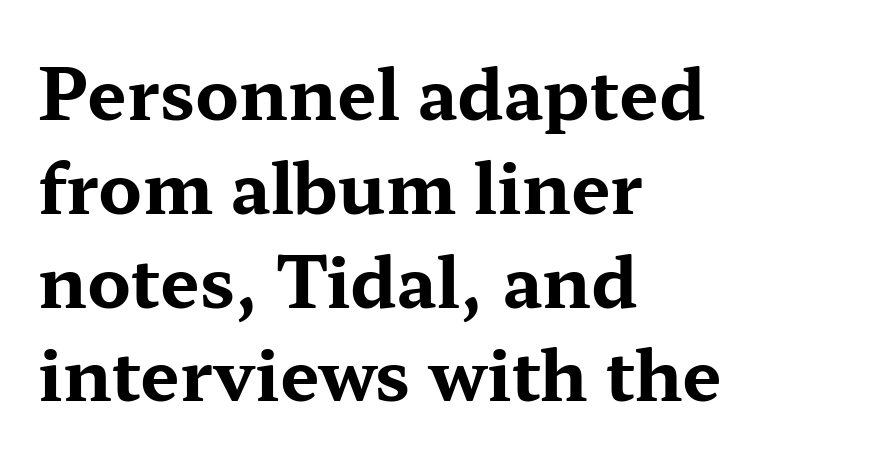
Emphasis by weight is at full strength: bold. This is the regular roman posture of the typeface. How would I describe the line gaps? Plain and ordinary. Spacing between characters is what you'd get straight out of the box. The rendering shows small feet on the letterforms — a serif design.
